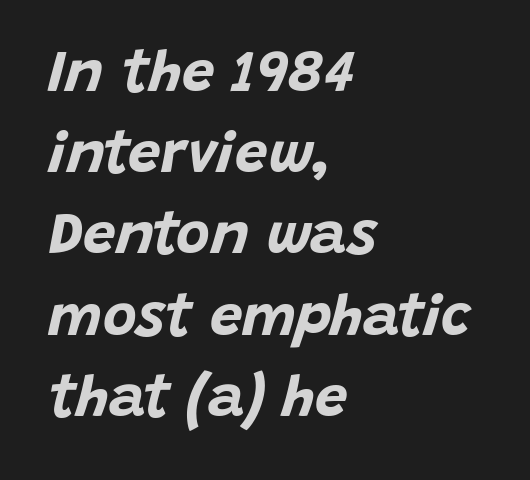
{"italic": "yes", "lean": "right", "slant_degrees": 15, "bold": "yes", "weight": "bold", "width": "normal", "stroke_contrast": "low", "x_height": "large", "monospaced": "no", "underline": "no", "align": "left", "line_spacing": "normal", "line_spacing_ratio": 1.4, "letter_spacing": "normal", "letter_spacing_em": 0.0, "glyph_px": 58}
